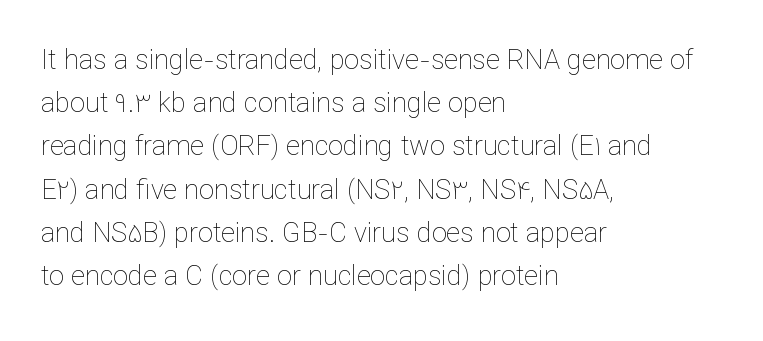
Posture: straight, roman, zero tilt. Notice how descenders clear the ascenders below comfortably — that's standard leading. Visually the block forms a straight wall on the left and a jagged coastline on the right. Descenders hang freely into open space. The type is set solid horizontally, with unmodified tracking. Heft: none added — not bold.
